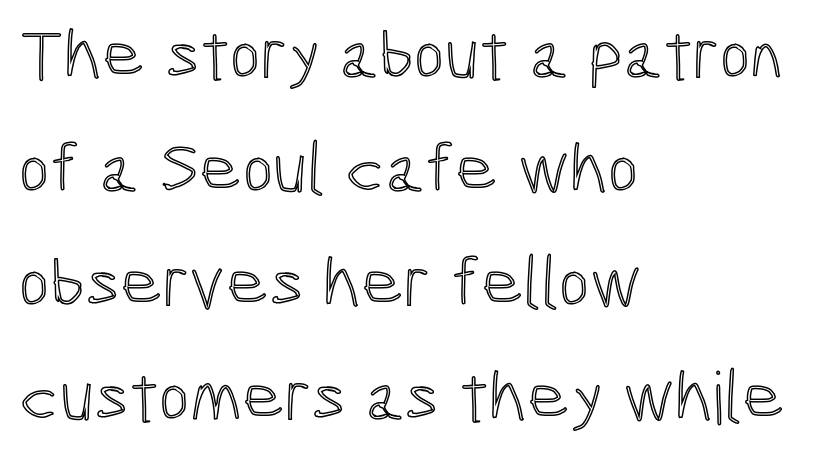
Q: Is the text italic (slanted)? A: No, it is upright.
Q: Is the text underlined? A: No.
Q: How is the paragraph aligned? A: Left-aligned.
Q: Is the spacing between letters normal or unusually wide? A: Normal.
Q: Is the spacing between lines tight, normal or loose? A: Normal.
Q: Width (condensed, normal, or wide)? A: Condensed.
Q: x-height? A: Medium.
Q: Monospaced? A: No.
